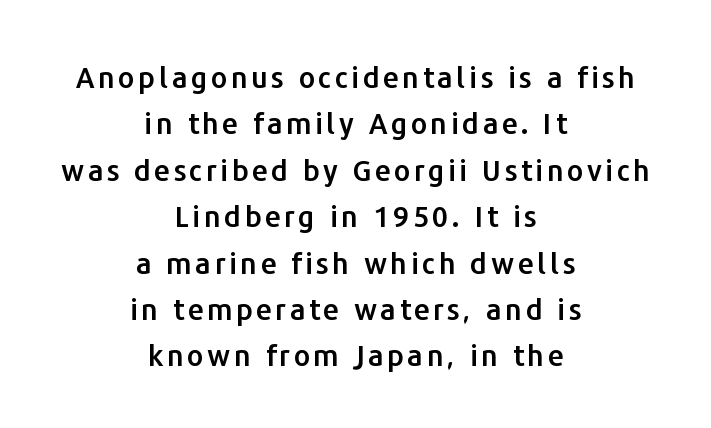
{"serif": "no", "italic": "no", "width": "normal", "stroke_contrast": "low", "x_height": "medium", "monospaced": "no", "underline": "no", "align": "center", "line_spacing": "normal", "line_spacing_ratio": 1.6, "glyph_px": 29}
